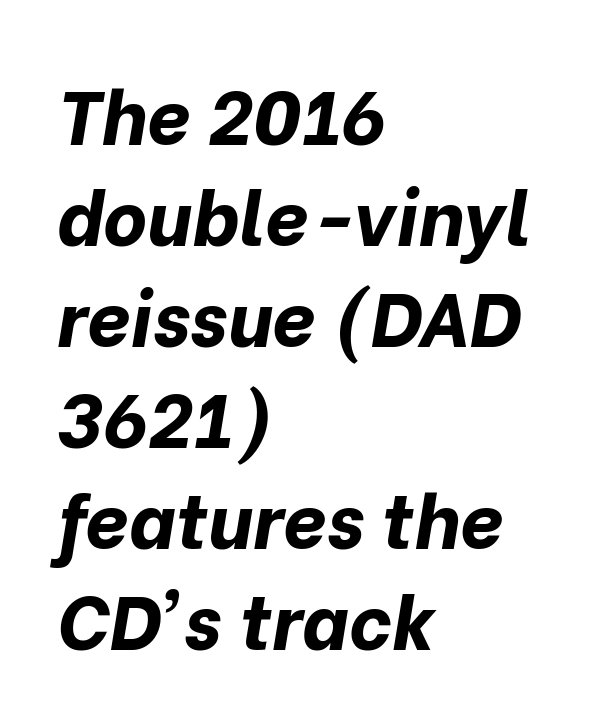
{"italic": "yes", "lean": "right", "slant_degrees": 10, "bold": "yes", "weight": "bold", "width": "normal", "stroke_contrast": "low", "x_height": "medium", "monospaced": "no", "underline": "no", "align": "left", "line_spacing": "normal", "line_spacing_ratio": 1.33, "letter_spacing": "normal", "letter_spacing_em": 0.0, "glyph_px": 76}
